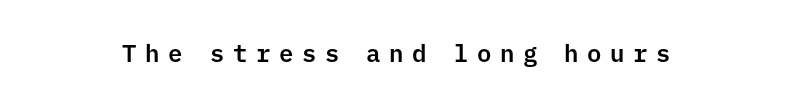
Q: Is the text italic (slanted)? A: No, it is upright.
Q: Is the text underlined? A: No.
Q: Is the spacing between letters normal or unusually wide? A: Unusually wide.
